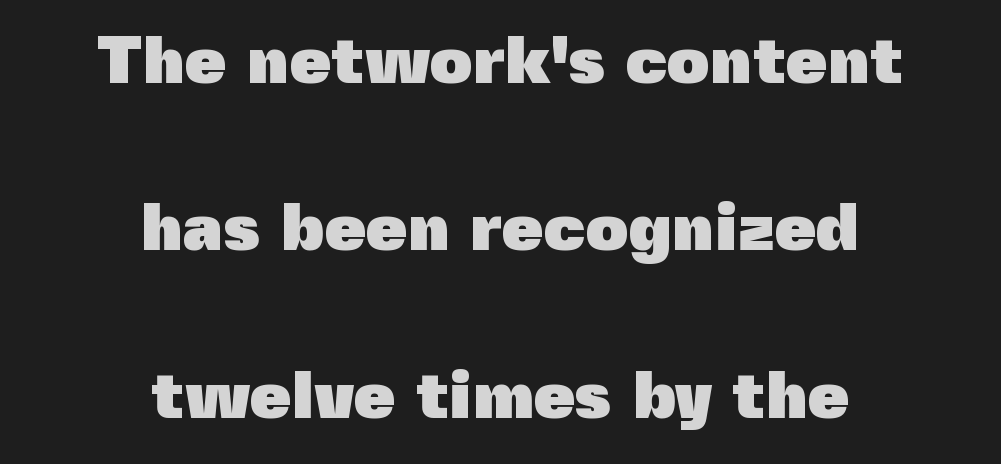
The image shows 67 px heavy sans-serif type, upright; set centered, loose line spacing (2.5x), normal letter spacing, not underlined; a medium x-height.
